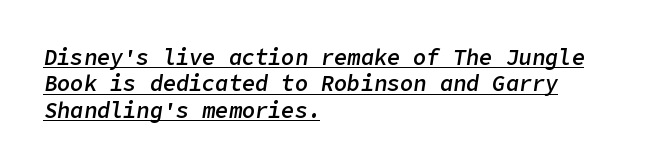
The rag falls on the right side of this text block. This rendering features underlined lettering. A somewhat darkened texture: the type is semibold rather than bold. There's an unmistakable incline to the writing here. Between one letter and the next there's only the usual sliver of space.
